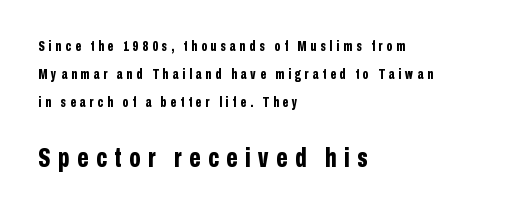
What stands out about the letter spacing? Its width — letters are far apart. Lines of text with bare space underneath. Pretty heavy lettering here — definitely bold. The line-height multiplier appears high, well above default. The passage is arranged the way most books set body copy — flush left.
